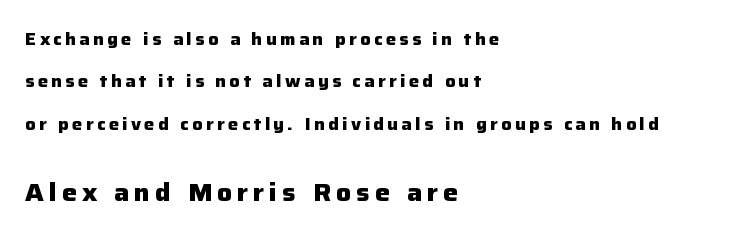
The image shows 25 px bold type, upright; set left-aligned, loose line spacing (2.5x), unusually wide letter spacing (+0.2 em), not underlined; the second (bottom) block is 1.47x larger.
